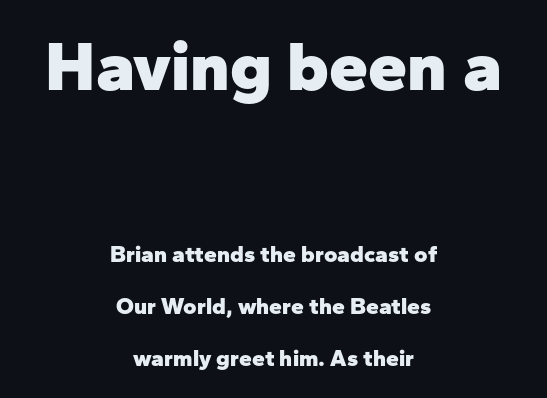
{"serif": "no", "italic": "no", "bold": "yes", "weight": "heavy", "width": "normal", "stroke_contrast": "low", "x_height": "medium", "monospaced": "no", "underline": "no", "align": "center", "line_spacing": "loose", "line_spacing_ratio": 2.27, "letter_spacing": "normal", "letter_spacing_em": 0.0, "larger_block": "first", "size_ratio": 3.04, "glyph_px": 70}
